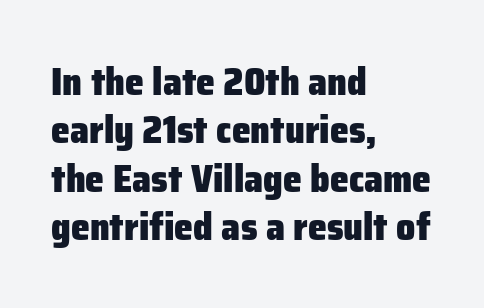
Q: Is the text bold? A: Yes.
Q: Is the text italic (slanted)? A: No, it is upright.
Q: Is the typeface a serif or a sans-serif typeface? A: Sans-serif.
Q: Is the text underlined? A: No.
Q: How is the paragraph aligned? A: Left-aligned.
Q: Is the spacing between letters normal or unusually wide? A: Normal.
Q: Is the spacing between lines tight, normal or loose? A: Normal.
Q: Width (condensed, normal, or wide)? A: Normal.
Q: Stroke contrast? A: Low.
Q: x-height? A: Medium.
Q: Monospaced? A: No.
